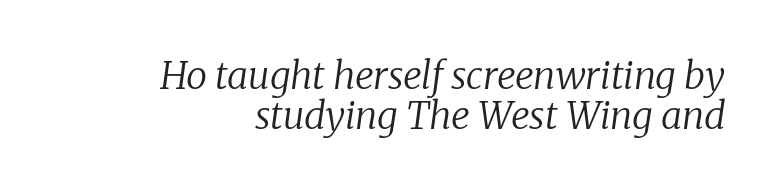
Classification — serif. The passage shown is not bold in any degree. Line spacing here is tight. Observe the ordinary spacing: letters are neighbours, not strangers. Compared with ordinary roman type, these characters are visibly tilted. Lines of text with bare space underneath.
